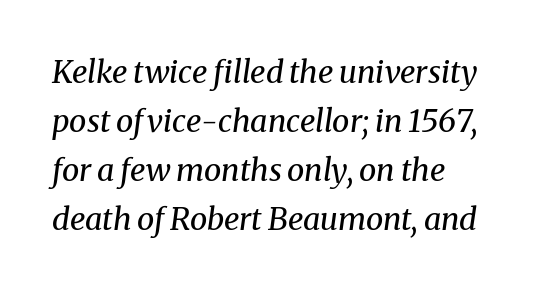
Q: Is the text bold? A: No.
Q: Is the text italic (slanted)? A: Yes, it leans right by about 8 degrees.
Q: Is the typeface a serif or a sans-serif typeface? A: Serif.
Q: Is the text underlined? A: No.
Q: How is the paragraph aligned? A: Left-aligned.
Q: Is the spacing between letters normal or unusually wide? A: Normal.
Q: Is the spacing between lines tight, normal or loose? A: Normal.
Q: Width (condensed, normal, or wide)? A: Normal.
Q: Stroke contrast? A: Medium.
Q: x-height? A: Medium.
Q: Monospaced? A: No.
